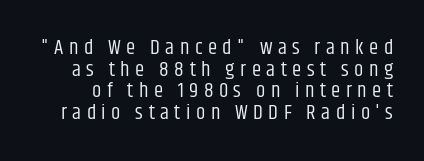
Q: Is the text bold? A: No.
Q: Is the text italic (slanted)? A: No, it is upright.
Q: Is the text underlined? A: No.
Q: Is the spacing between letters normal or unusually wide? A: Unusually wide.
Q: Is the spacing between lines tight, normal or loose? A: Tight.
